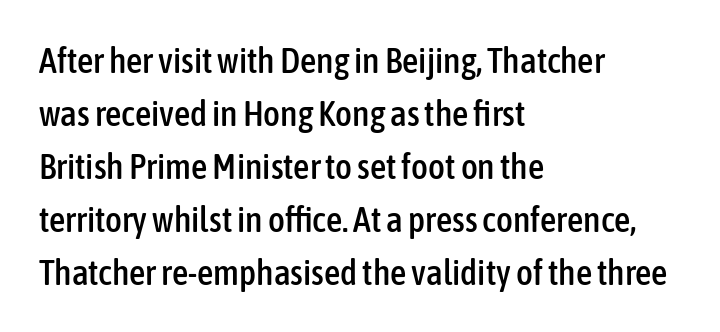
The image shows 36 px condensed sans-serif type, upright; set left-aligned, normal line spacing (1.47x), normal letter spacing, not underlined; low stroke contrast and a medium x-height.
